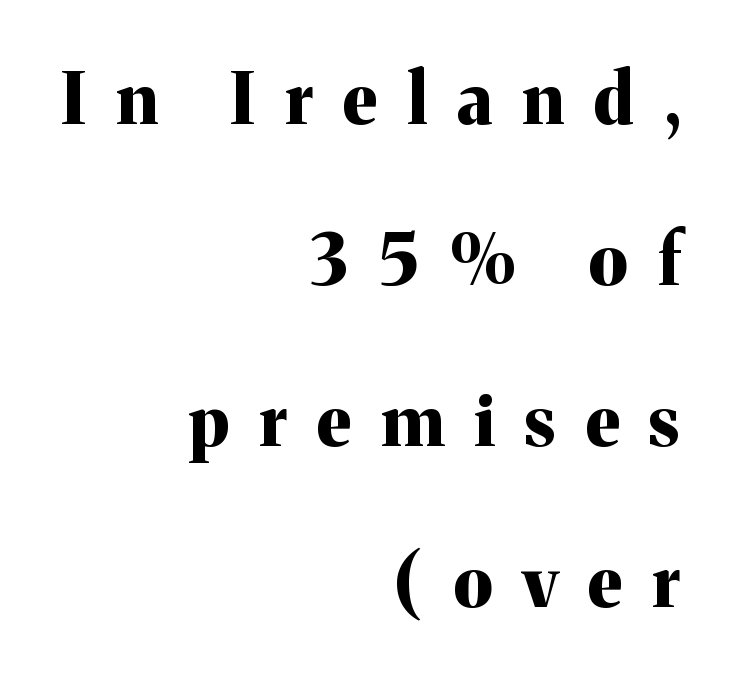
{"serif": "yes", "italic": "no", "bold": "yes", "weight": "bold", "width": "normal", "stroke_contrast": "medium", "x_height": "medium", "monospaced": "no", "underline": "no", "align": "right", "line_spacing": "loose", "line_spacing_ratio": 2.3, "letter_spacing": "wide", "letter_spacing_em": 0.43, "glyph_px": 70}
